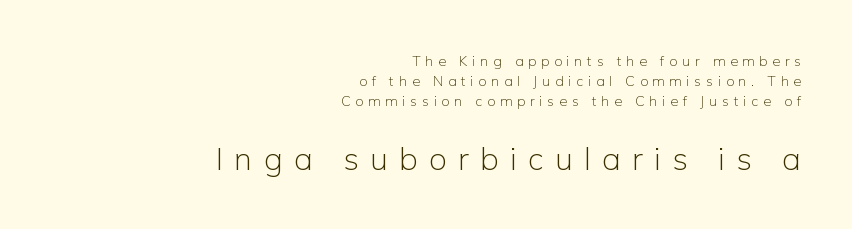
The image shows 32 px light sans-serif type, upright; set right-aligned, normal line spacing (1.43x), unusually wide letter spacing (+0.35 em), not underlined; the second (bottom) block is 2.29x larger; low stroke contrast and a medium x-height.
